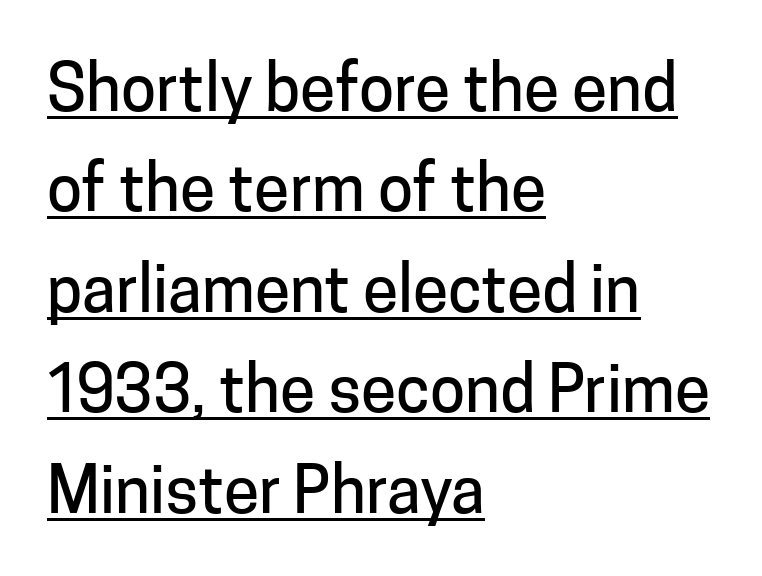
Q: Is the text italic (slanted)? A: No, it is upright.
Q: Is the typeface a serif or a sans-serif typeface? A: Sans-serif.
Q: Is the text underlined? A: Yes.
Q: How is the paragraph aligned? A: Left-aligned.
Q: Is the spacing between letters normal or unusually wide? A: Normal.
Q: Is the spacing between lines tight, normal or loose? A: Normal.
Q: Width (condensed, normal, or wide)? A: Normal.
Q: Stroke contrast? A: Low.
Q: x-height? A: Medium.
Q: Monospaced? A: No.
